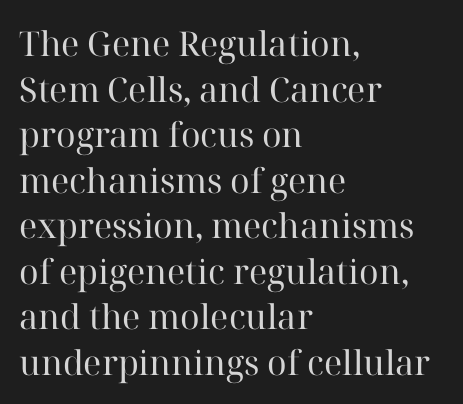
The image shows 34 px regular-weight serif type, upright; set left-aligned, normal line spacing (1.34x), normal letter spacing, not underlined; high stroke contrast and a medium x-height.
